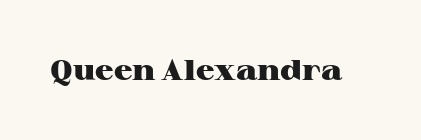
Every character sits straight up, as roman type does. The gap between lines stays unmarked. These lines keep a tight, regular rhythm from letter to letter. Varying glyph widths throughout — classic text-font behaviour.
